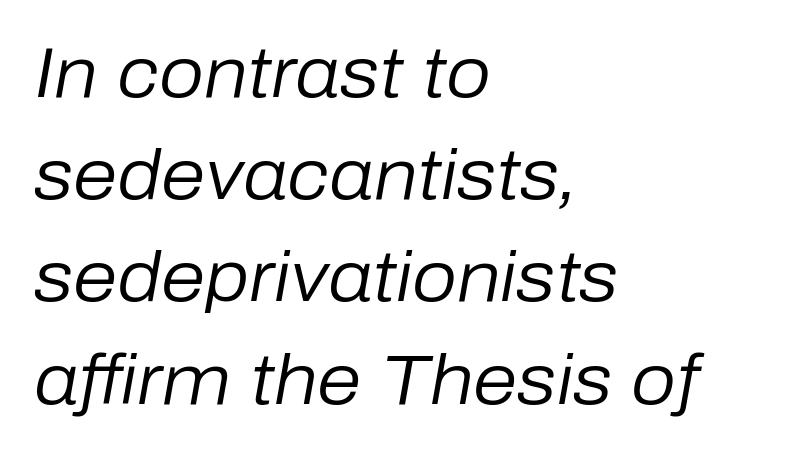
Q: Is the text bold? A: No.
Q: Is the text italic (slanted)? A: Yes, it leans right by about 10 degrees.
Q: Is the text underlined? A: No.
Q: How is the paragraph aligned? A: Left-aligned.
Q: Is the spacing between letters normal or unusually wide? A: Normal.
Q: Is the spacing between lines tight, normal or loose? A: Normal.
Q: Width (condensed, normal, or wide)? A: Normal.
Q: Stroke contrast? A: Low.
Q: x-height? A: Medium.
Q: Monospaced? A: No.
